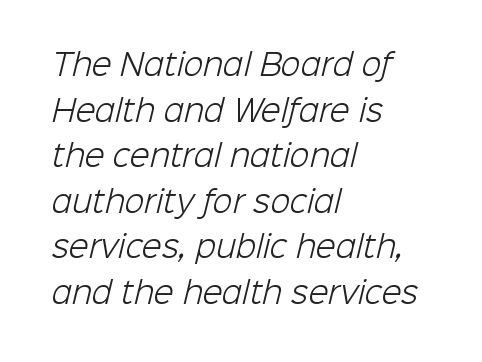
No extra tracking has been applied to these lines. Beneath every word, the page is bare. The setting favours the left margin, as ordinary paragraphs usually do. Think of a printed novel: that variable character pitch is what you see here. In terms of letterform style, serifs are entirely absent.
